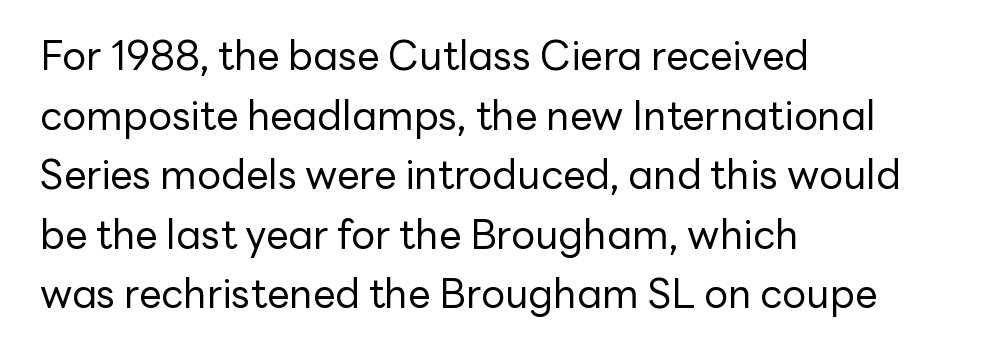
The image shows 40 px regular-weight sans-serif type, upright; set left-aligned, normal line spacing (1.49x), normal letter spacing, not underlined; low stroke contrast and a medium x-height.
